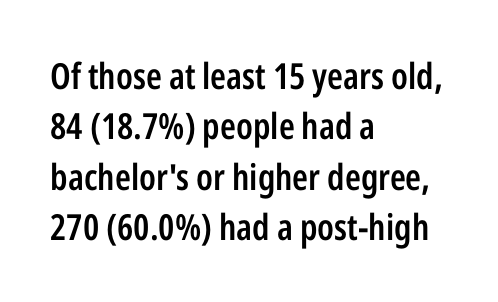
This sample has the flowing, uneven cadence of proportional lettering. Letters rest on an invisible, unmarked baseline. Does the leading feel generous? No, just average. Observe the ordinary spacing: letters are neighbours, not strangers.
